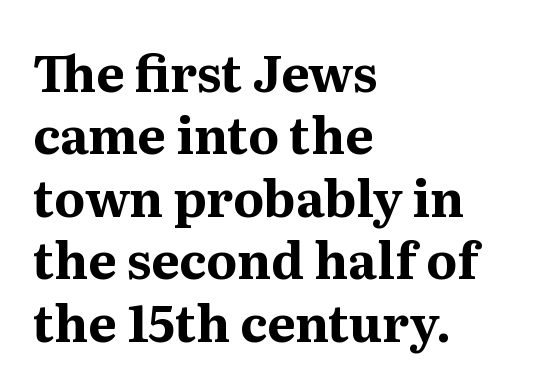
The image shows 50 px bold serif type, upright; set left-aligned, normal line spacing (1.25x), normal letter spacing, not underlined; medium stroke contrast and a medium x-height.
